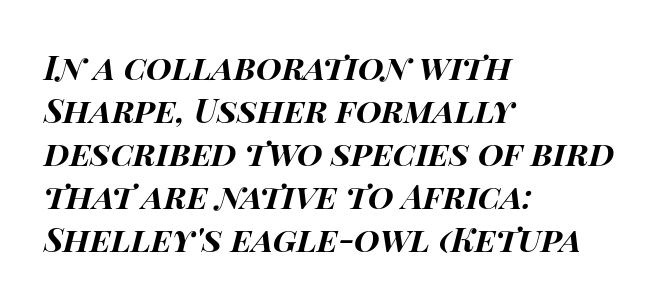
Italic? Definitely — the glyphs are oblique. The paragraph shown leans on its left margin. The line texture is even and compact thanks to regular tracking. Stroke thickness is high; the sample reads as a true bold.
